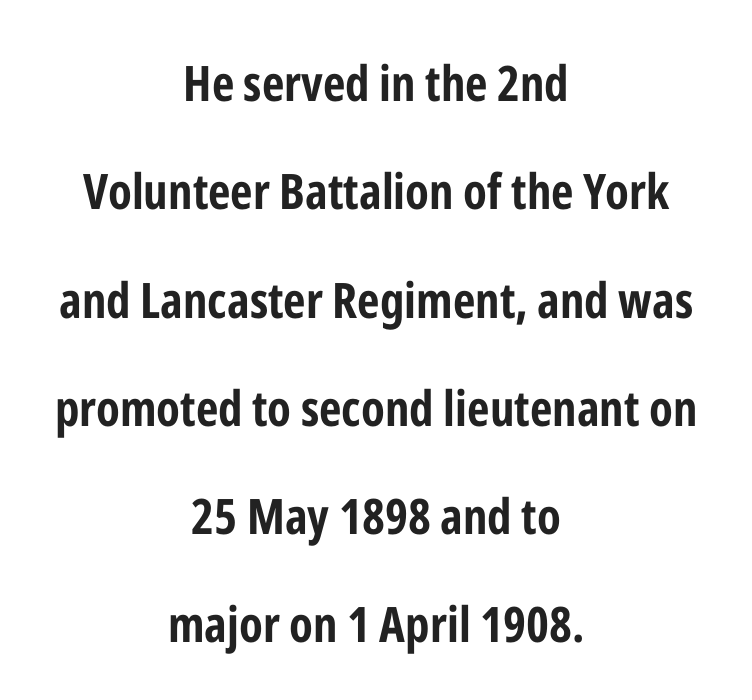
The image shows 49 px bold, condensed sans-serif type, upright; set centered, loose line spacing (2.21x), normal letter spacing, not underlined; low stroke contrast and a medium x-height.
